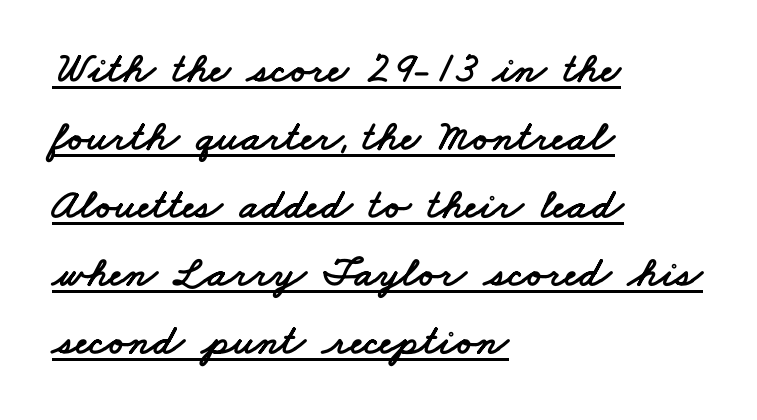
Q: Is the typeface a serif or a sans-serif typeface? A: Sans-serif.
Q: Is the text underlined? A: Yes.
Q: How is the paragraph aligned? A: Left-aligned.
Q: Is the spacing between letters normal or unusually wide? A: Normal.
Q: Is the spacing between lines tight, normal or loose? A: Normal.
Q: Width (condensed, normal, or wide)? A: Wide.
Q: Stroke contrast? A: Low.
Q: x-height? A: Small.
Q: Monospaced? A: No.
